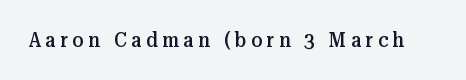
Q: Is the text bold? A: Semi-bold.
Q: Is the text italic (slanted)? A: No, it is upright.
Q: Is the text underlined? A: No.
Q: Is the spacing between letters normal or unusually wide? A: Unusually wide.
